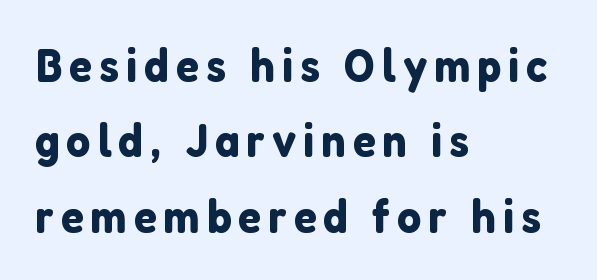
Any mark beneath the type? The region is blank. The font's upright variant was chosen for this text. This rendering uses left alignment, leaving the right contour irregular. Each letter keeps its own natural width here, so spacing adapts to shape. The passage shown stacks its lines at a standard gap.
